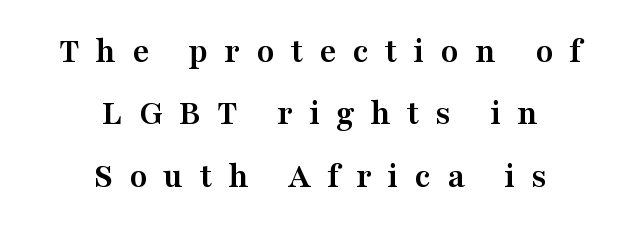
{"serif": "yes", "italic": "no", "bold": "yes", "weight": "semibold", "width": "wide", "stroke_contrast": "medium", "x_height": "medium", "monospaced": "no", "underline": "no", "align": "center", "line_spacing_ratio": 1.73, "letter_spacing": "wide", "letter_spacing_em": 0.45, "glyph_px": 36}
